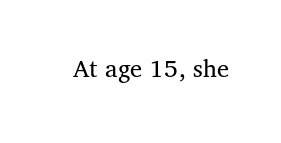
The image shows 27 px text type, upright; set normal letter spacing, not underlined.
